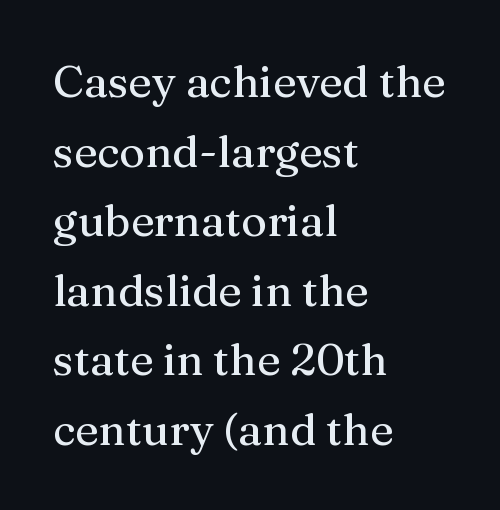
Q: Is the text italic (slanted)? A: No, it is upright.
Q: Is the typeface a serif or a sans-serif typeface? A: Serif.
Q: Is the text underlined? A: No.
Q: How is the paragraph aligned? A: Left-aligned.
Q: Is the spacing between letters normal or unusually wide? A: Normal.
Q: Is the spacing between lines tight, normal or loose? A: Normal.
Q: Width (condensed, normal, or wide)? A: Normal.
Q: Stroke contrast? A: Medium.
Q: x-height? A: Medium.
Q: Monospaced? A: No.
